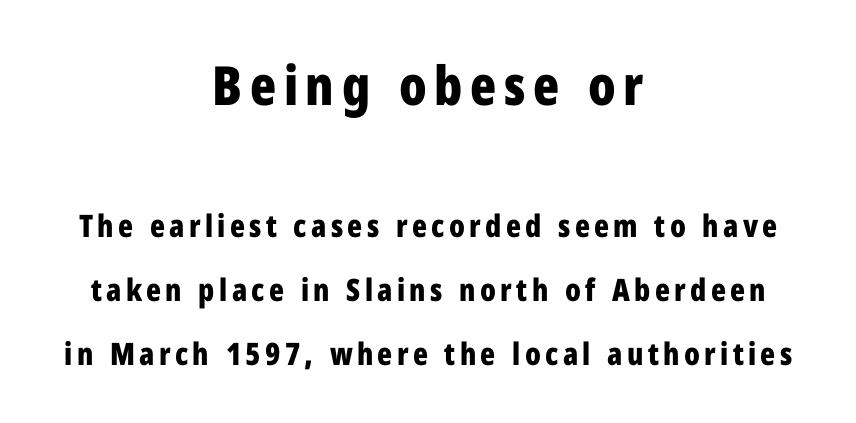
{"serif": "no", "italic": "no", "bold": "yes", "weight": "bold", "width": "condensed", "stroke_contrast": "low", "x_height": "medium", "monospaced": "no", "underline": "no", "align": "center", "line_spacing": "loose", "line_spacing_ratio": 2.08, "larger_block": "first", "size_ratio": 1.74, "glyph_px": 54}
